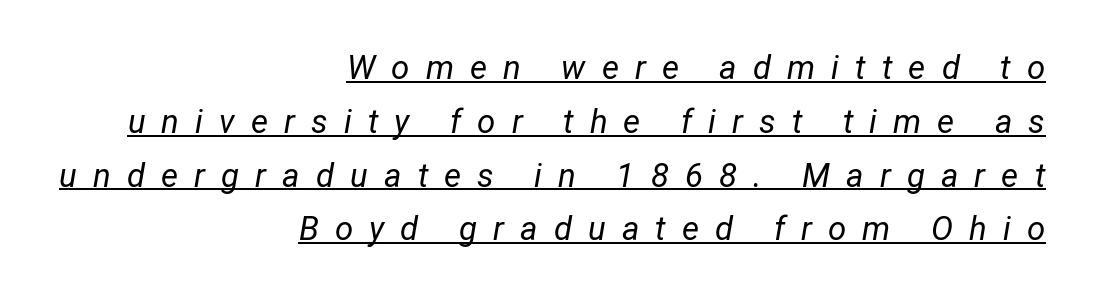
Looks like someone drew a line under every word here. The block of text has a typical density, with ordinary space between rows. The axis of the letterforms is tilted away from vertical. The font sits on the lighter half of the weight spectrum, regular included.
